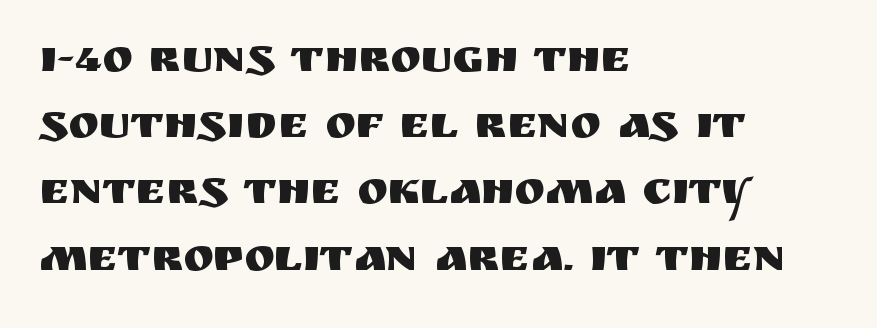
{"serif": "no", "italic": "no", "width": "normal", "stroke_contrast": "medium", "x_height": "large", "monospaced": "no", "underline": "no", "align": "left", "line_spacing": "normal", "line_spacing_ratio": 1.44, "letter_spacing": "normal", "letter_spacing_em": 0.0, "glyph_px": 46}
